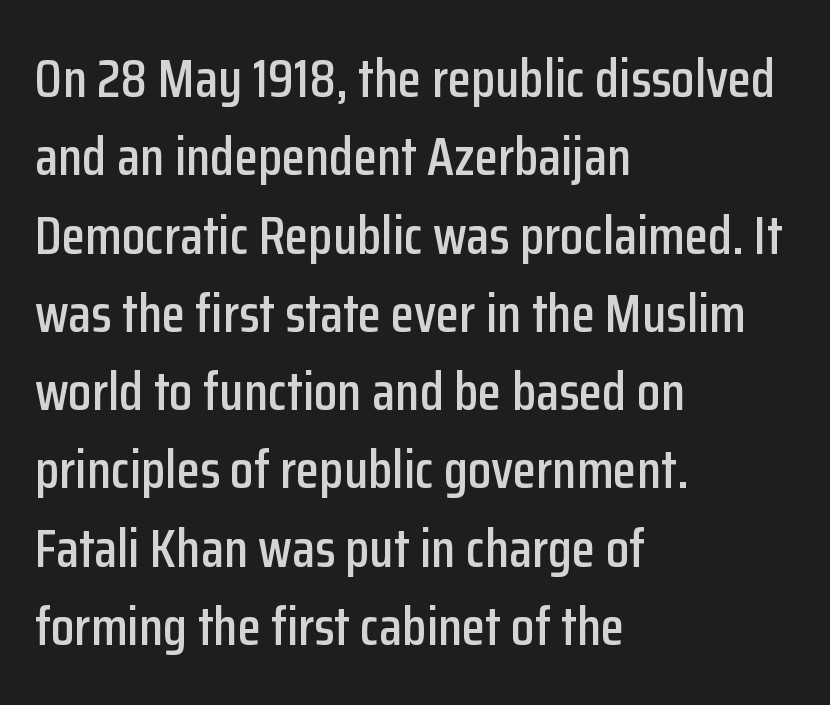
The image shows 54 px condensed sans-serif type, upright; set left-aligned, normal line spacing (1.45x), normal letter spacing, not underlined; low stroke contrast and a medium x-height.
